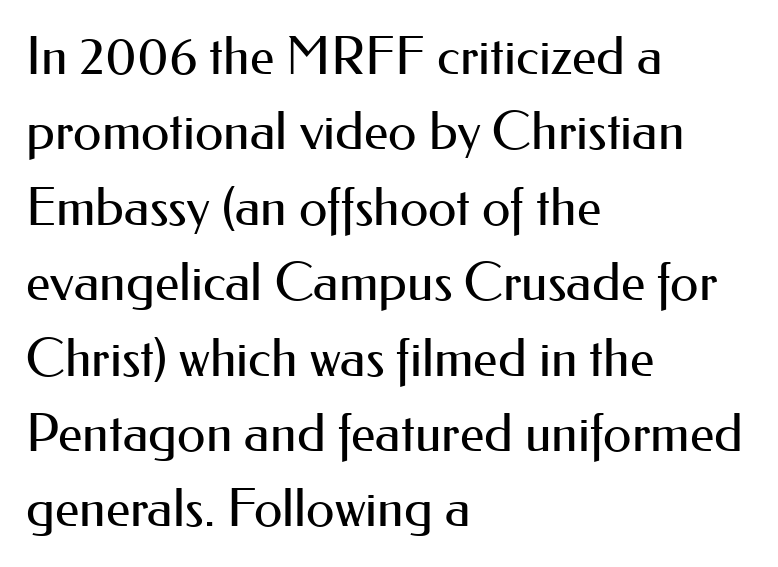
Q: Is the text bold? A: No.
Q: Is the text italic (slanted)? A: No, it is upright.
Q: Is the typeface a serif or a sans-serif typeface? A: Sans-serif.
Q: Is the text underlined? A: No.
Q: How is the paragraph aligned? A: Left-aligned.
Q: Is the spacing between letters normal or unusually wide? A: Normal.
Q: Is the spacing between lines tight, normal or loose? A: Normal.
Q: Width (condensed, normal, or wide)? A: Normal.
Q: Stroke contrast? A: Medium.
Q: x-height? A: Small.
Q: Monospaced? A: No.
